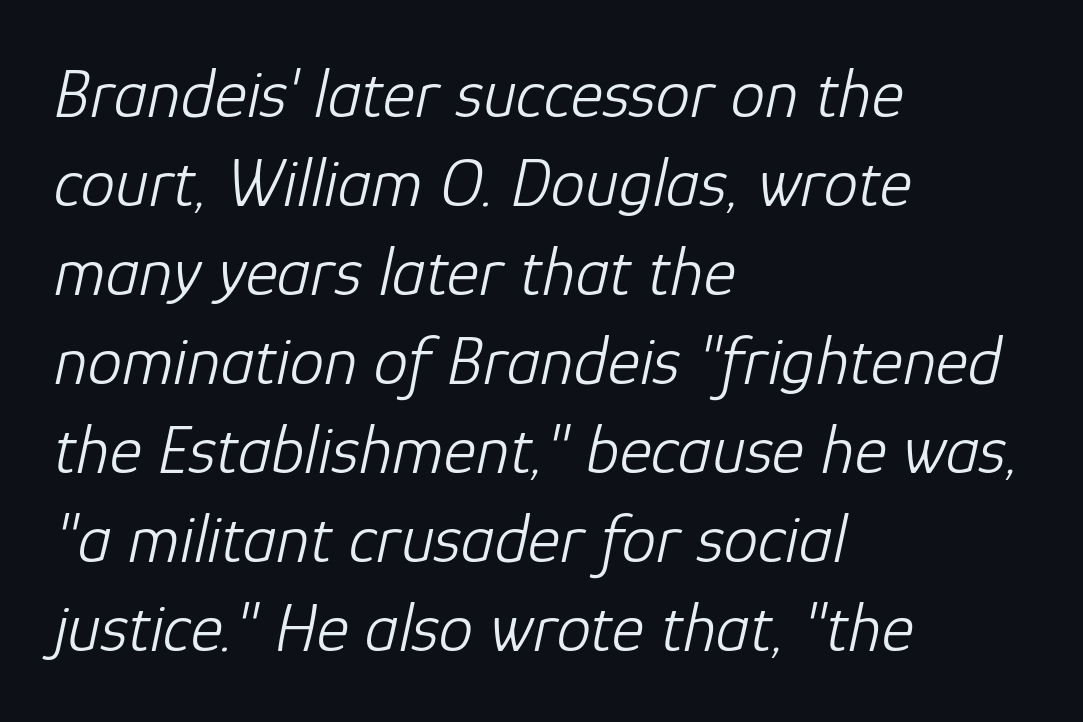
Here the glyphs are tracked normally, forming tight word shapes. Weight class: somewhere from thin through regular. Each row of text sits above clean, open space. The face used here is proportionally spaced, like ordinary book or web type.
